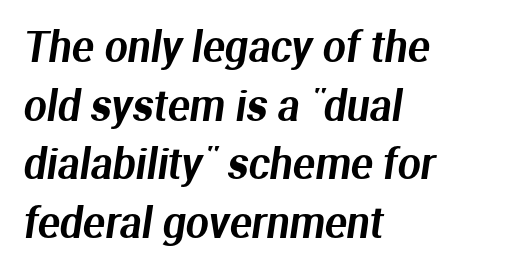
The designer left line spacing at the default. Inter-character spacing is left at the font's built-in metrics. Every row of glyphs begins at an identical x-position on the left. Nothing sits at the stroke ends, so this counts as sans-serif.
